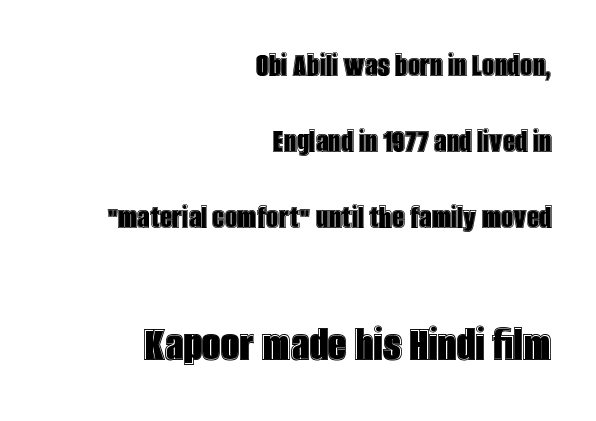
{"italic": "no", "width": "condensed", "x_height": "large", "monospaced": "no", "underline": "no", "align": "right", "line_spacing": "loose", "line_spacing_ratio": 2.17, "letter_spacing": "normal", "letter_spacing_em": 0.0, "larger_block": "second", "size_ratio": 1.49, "glyph_px": 52}
